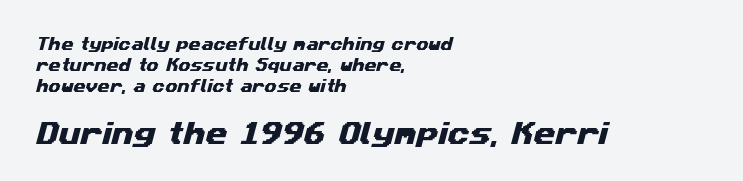
{"underline": "no", "align": "left", "line_spacing": "normal", "line_spacing_ratio": 1.51, "letter_spacing": "normal", "letter_spacing_em": 0.0, "larger_block": "second", "size_ratio": 1.79, "glyph_px": 25}
